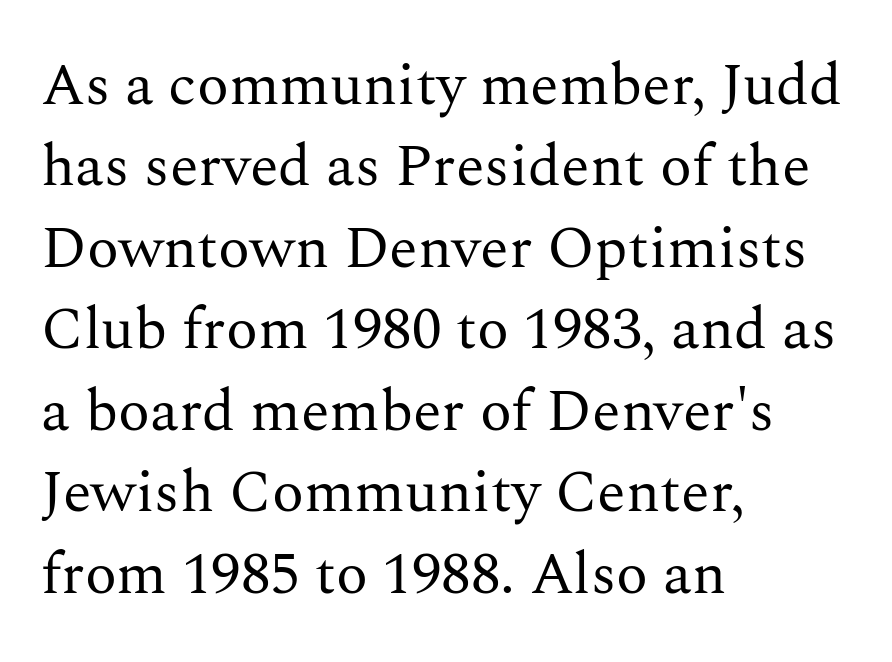
Q: Is the text bold? A: No.
Q: Is the text italic (slanted)? A: No, it is upright.
Q: Is the typeface a serif or a sans-serif typeface? A: Serif.
Q: Is the text underlined? A: No.
Q: How is the paragraph aligned? A: Left-aligned.
Q: Is the spacing between letters normal or unusually wide? A: Normal.
Q: Is the spacing between lines tight, normal or loose? A: Normal.
Q: Width (condensed, normal, or wide)? A: Normal.
Q: Stroke contrast? A: Medium.
Q: x-height? A: Medium.
Q: Monospaced? A: No.
